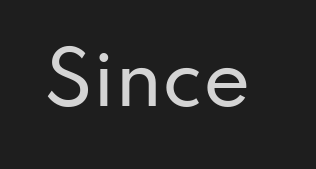
The image shows 72 px sans-serif type, upright; set normal letter spacing, not underlined; low stroke contrast and a small x-height.
